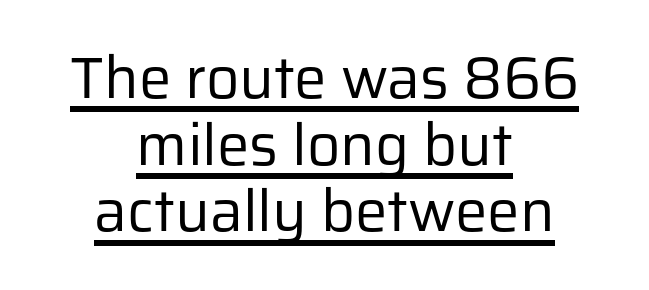
The image shows 58 px regular-weight sans-serif type, upright; set centered, tight line spacing (1.15x), normal letter spacing, underlined; low stroke contrast and a medium x-height.
